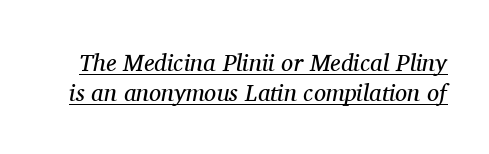
You can tell it's italic because the verticals aren't actually vertical. Each line of the rendering has a horizontal stroke beneath the glyphs. The letterforms sit shoulder to shoulder at normal distance. The typesetting does not lean heavy: it is not bold.
